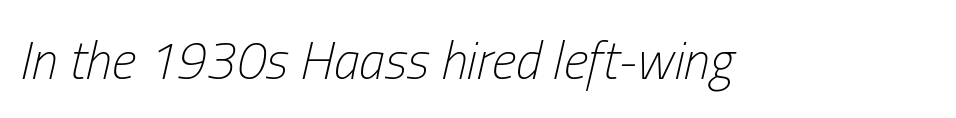
{"italic": "yes", "lean": "right", "slant_degrees": 13, "bold": "no", "weight": "light", "width": "condensed", "stroke_contrast": "low", "x_height": "medium", "monospaced": "no", "underline": "no", "letter_spacing": "normal", "letter_spacing_em": 0.0, "glyph_px": 53}
